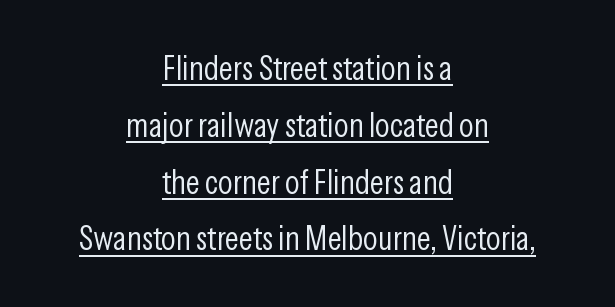
What kind of face is this? One without serifs — a sans. Each word holds together tightly as a unit, with standard inter-letter gaps. These lines are centered, leaving both edges ragged. Weight: regular or lighter. The glyphs are accompanied by a horizontal stroke just below them.
